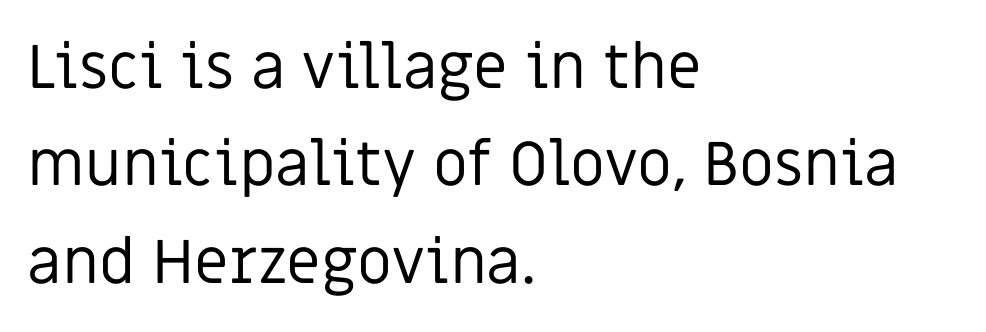
Q: Is the text bold? A: No.
Q: Is the text italic (slanted)? A: No, it is upright.
Q: Is the typeface a serif or a sans-serif typeface? A: Sans-serif.
Q: Is the text underlined? A: No.
Q: How is the paragraph aligned? A: Left-aligned.
Q: Is the spacing between letters normal or unusually wide? A: Normal.
Q: Is the spacing between lines tight, normal or loose? A: Normal.
Q: Width (condensed, normal, or wide)? A: Normal.
Q: Stroke contrast? A: Low.
Q: x-height? A: Large.
Q: Monospaced? A: No.
